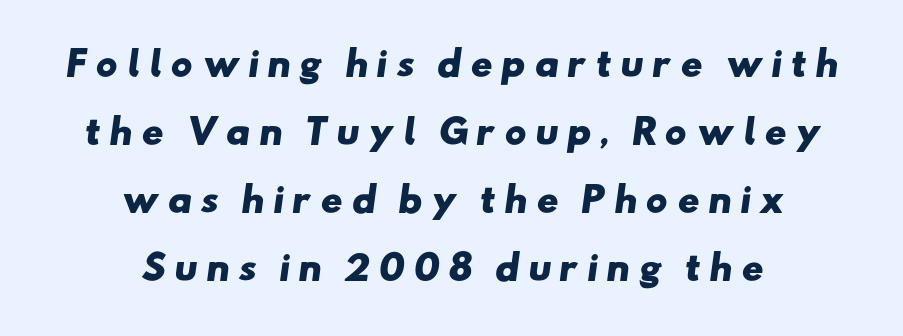
Vertical spacing — loose. These lines are rendered in a variable-pitch font. Compared with typical body copy, the letter spacing here is much looser. Line starts and ends both wander, symmetrically. Weight: bold. Typographically, this falls in the sans-serif category.
